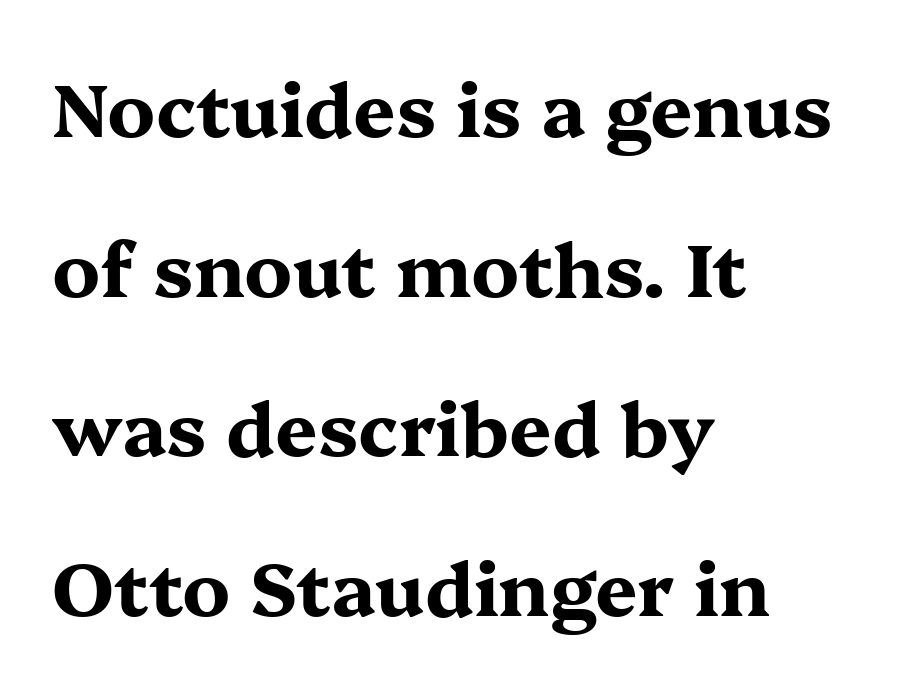
Q: Is the text bold? A: Yes.
Q: Is the text italic (slanted)? A: No, it is upright.
Q: Is the typeface a serif or a sans-serif typeface? A: Serif.
Q: Is the text underlined? A: No.
Q: How is the paragraph aligned? A: Left-aligned.
Q: Is the spacing between letters normal or unusually wide? A: Normal.
Q: Is the spacing between lines tight, normal or loose? A: Loose.
Q: Width (condensed, normal, or wide)? A: Wide.
Q: Stroke contrast? A: Medium.
Q: x-height? A: Medium.
Q: Monospaced? A: No.
